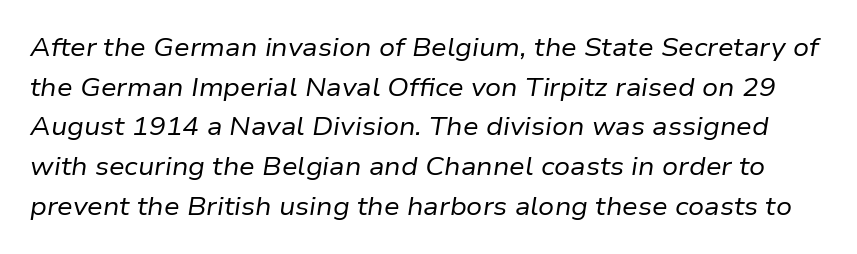
{"italic": "yes", "lean": "right", "slant_degrees": 9, "bold": "no", "underline": "no", "line_spacing": "normal", "line_spacing_ratio": 1.59, "letter_spacing": "normal", "letter_spacing_em": 0.0, "glyph_px": 25}
